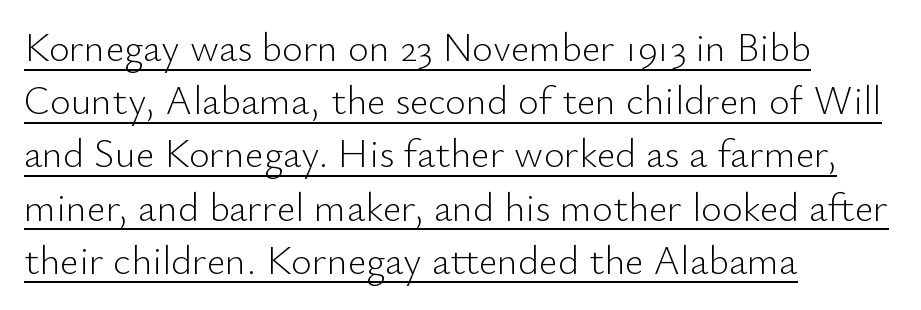
{"serif": "no", "italic": "no", "bold": "no", "weight": "light", "width": "normal", "stroke_contrast": "low", "x_height": "small", "monospaced": "no", "underline": "yes", "align": "left", "line_spacing": "normal", "line_spacing_ratio": 1.33, "letter_spacing": "normal", "letter_spacing_em": 0.0, "glyph_px": 40}
